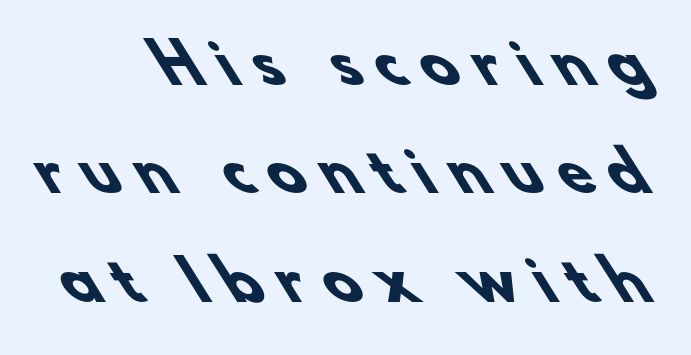
The zone under the glyphs is completely vacant. The passage shown stacks its lines with a broad gap. Right-aligned paragraph, ragged on the left. Here the designer chose a conventional face with non-uniform glyph widths.
